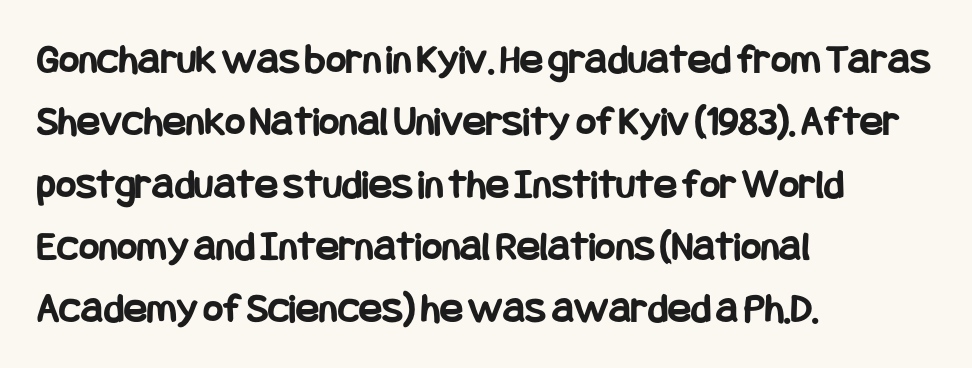
Just letters on the line, the space beneath them empty. Honestly, the letter spacing is just normal — you wouldn't notice it. One glance says typical: line gaps are just what's usual. The lines in this sample share a left origin and differ only in where they stop.
